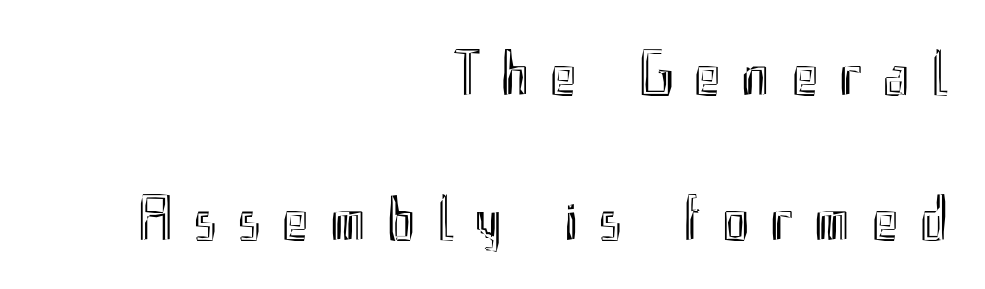
The image shows 64 px condensed type, upright; set right-aligned, loose line spacing (2.26x), unusually wide letter spacing (+0.33 em), not underlined; a small x-height.
